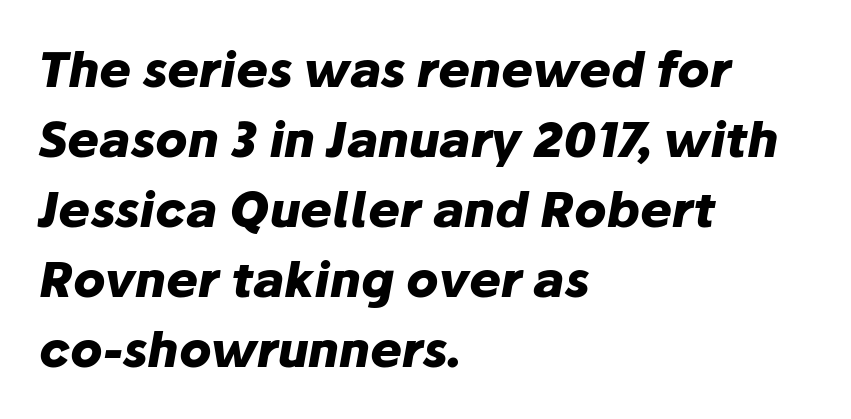
{"italic": "yes", "lean": "right", "slant_degrees": 10, "bold": "yes", "weight": "heavy", "width": "normal", "stroke_contrast": "low", "x_height": "medium", "monospaced": "no", "underline": "no", "align": "left", "line_spacing": "normal", "line_spacing_ratio": 1.46, "letter_spacing": "normal", "letter_spacing_em": 0.0, "glyph_px": 48}
